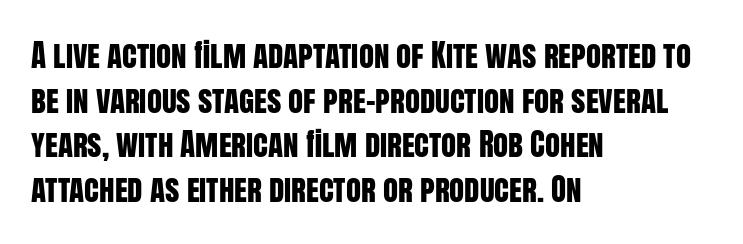
{"serif": "no", "italic": "no", "width": "condensed", "stroke_contrast": "low", "x_height": "large", "monospaced": "no", "underline": "no", "align": "left", "line_spacing": "normal", "line_spacing_ratio": 1.44, "letter_spacing": "normal", "letter_spacing_em": 0.0, "glyph_px": 31}
